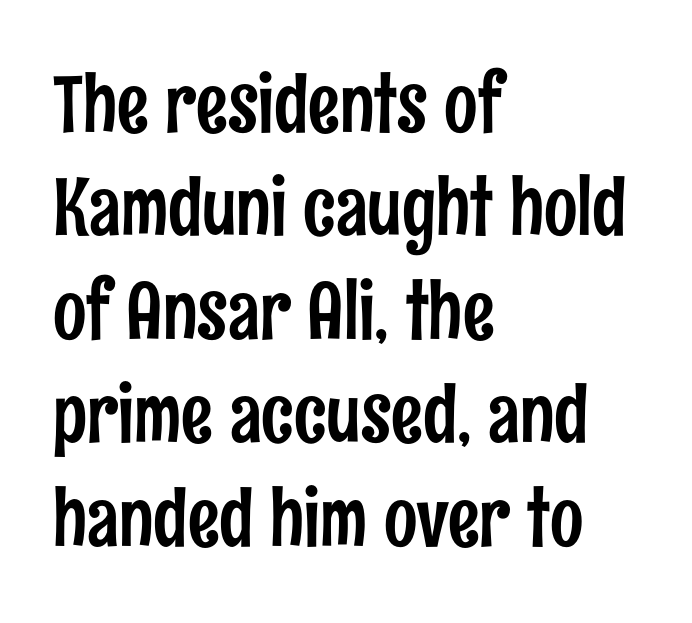
The image shows 79 px condensed sans-serif type, upright; set left-aligned, normal line spacing (1.31x), normal letter spacing, not underlined; low stroke contrast and a medium x-height.
